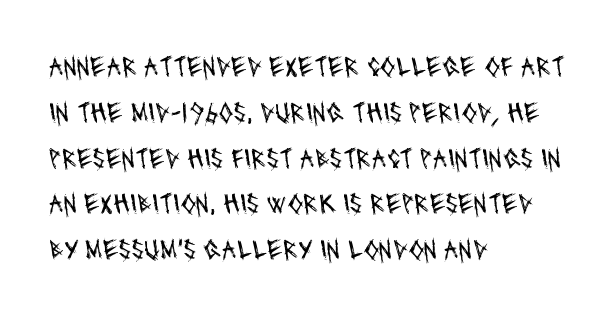
The compositor pushed each line to the left boundary. Anything drawn beneath the words? Only blank space. The text was rendered using a sans face with plain stroke endings. Reading down the column, the eye jumps a familiar distance to each next line. Is the letter spacing exaggerated? No — it looks like the ordinary default.
